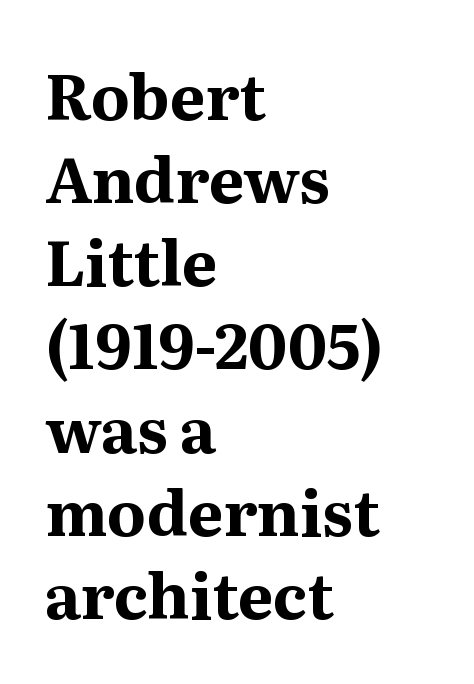
Teacher's note: observe the even left margin — that is flush-left alignment. Varying glyph widths throughout — classic text-font behaviour. Is this a sans? No — the strokes have serifs. This is roman type, the default non-slanted kind. Whoever set this chose a conventional vertical rhythm. Standard letterfit; no display-style spreading of the glyphs.
